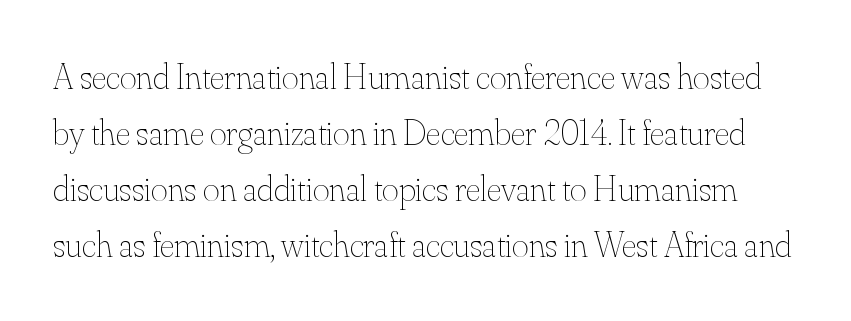
Q: Is the text bold? A: No.
Q: Is the text italic (slanted)? A: No, it is upright.
Q: Is the text underlined? A: No.
Q: Is the spacing between letters normal or unusually wide? A: Normal.
Q: Is the spacing between lines tight, normal or loose? A: Normal.
Q: Width (condensed, normal, or wide)? A: Normal.
Q: Stroke contrast? A: Medium.
Q: x-height? A: Small.
Q: Monospaced? A: No.
